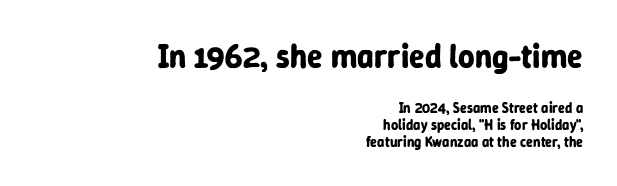
{"serif": "no", "italic": "no", "bold": "yes", "weight": "bold", "width": "normal", "stroke_contrast": "low", "x_height": "medium", "monospaced": "no", "underline": "no", "align": "right", "line_spacing_ratio": 1.2, "letter_spacing": "normal", "letter_spacing_em": 0.0, "larger_block": "first", "size_ratio": 2.29, "glyph_px": 32}
